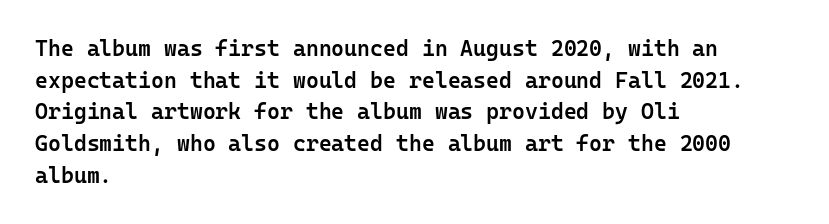
The passage shown stacks its lines at a standard gap. Beneath every word, the page is bare. The compositor pushed each line to the left boundary. Tall strokes in this sample are plumb rather than angled.
